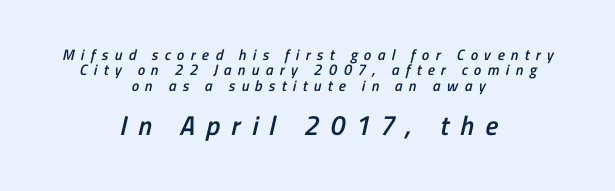
Caption: expanded tracking, letters set apart. Notice how the passage keeps no hard edge, just a central spine. Notice the strokes are somewhat thickened but not fully heavy: this is a semibold. The space beneath each line is pristine and unruled. Compare the two chunks: the lower has the greater cap height. Honestly, the rows look squashed on top of each other.
